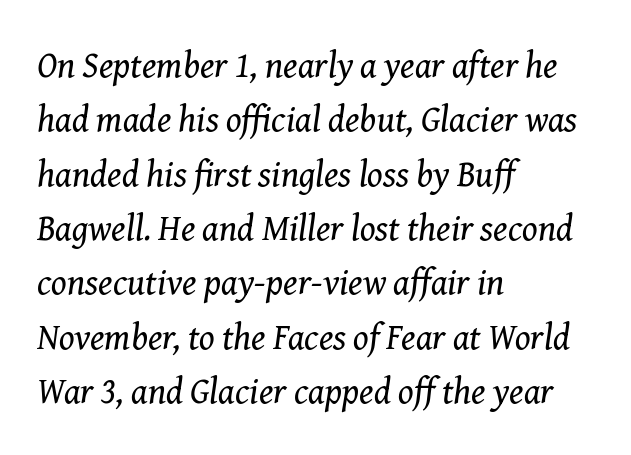
The image shows 36 px regular-weight serif type, italic (leaning right); set left-aligned, normal line spacing (1.51x), normal letter spacing, not underlined; medium stroke contrast and a medium x-height.
